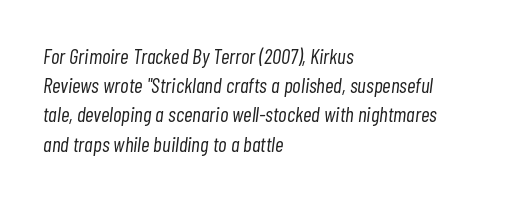
{"italic": "yes", "lean": "right", "slant_degrees": 7, "bold": "no", "underline": "no", "align": "left", "line_spacing": "normal", "line_spacing_ratio": 1.39, "letter_spacing": "normal", "letter_spacing_em": 0.0, "glyph_px": 21}
